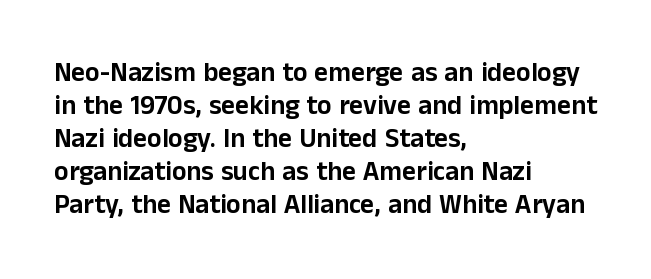
The image shows 27 px text type, upright; set left-aligned, line spacing 1.22x, normal letter spacing, not underlined.
